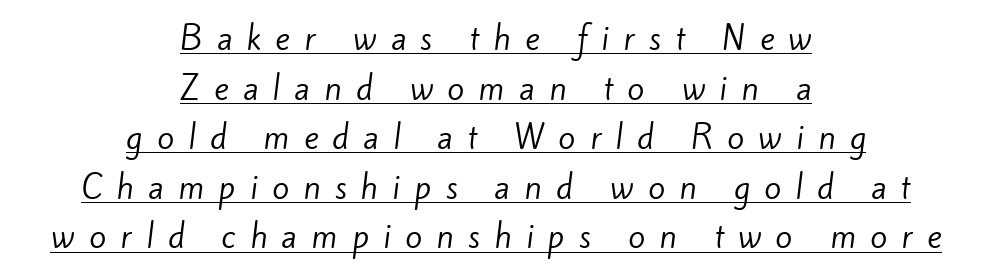
The image shows 31 px regular-weight sans-serif type; set centered, normal line spacing (1.6x), unusually wide letter spacing (+0.46 em), underlined; low stroke contrast and a small x-height.
